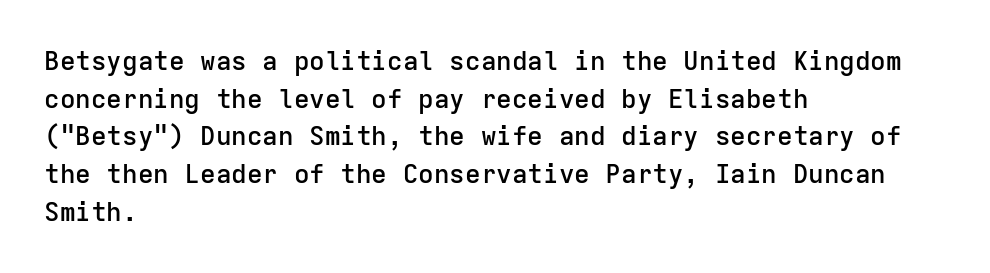
The image shows 26 px text type, upright; set left-aligned, normal line spacing (1.45x), normal letter spacing, not underlined.
